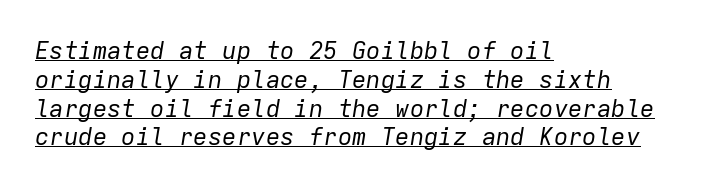
{"italic": "yes", "lean": "right", "slant_degrees": 9, "bold": "no", "underline": "yes", "align": "left", "line_spacing_ratio": 1.2, "letter_spacing": "normal", "letter_spacing_em": 0.0, "glyph_px": 24}
